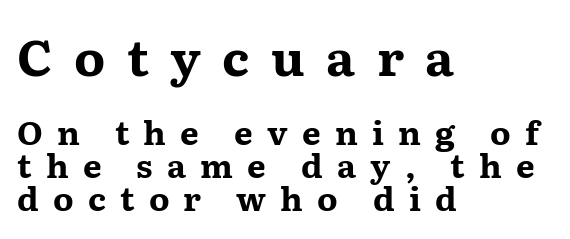
{"serif": "yes", "italic": "no", "bold": "yes", "weight": "bold", "width": "wide", "stroke_contrast": "medium", "x_height": "medium", "monospaced": "no", "underline": "no", "align": "left", "line_spacing": "tight", "line_spacing_ratio": 0.99, "letter_spacing": "wide", "letter_spacing_em": 0.43, "larger_block": "first", "size_ratio": 1.52, "glyph_px": 50}
